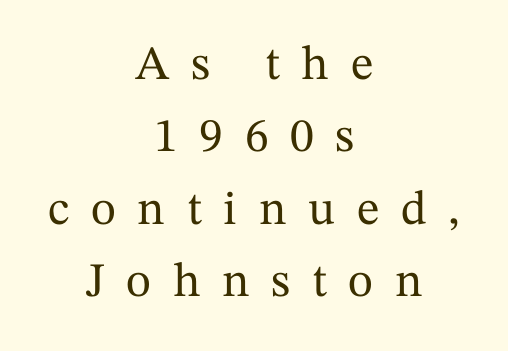
{"serif": "yes", "italic": "no", "width": "normal", "stroke_contrast": "medium", "x_height": "medium", "monospaced": "no", "underline": "no", "align": "center", "line_spacing": "normal", "line_spacing_ratio": 1.51, "letter_spacing": "wide", "letter_spacing_em": 0.45, "glyph_px": 48}
